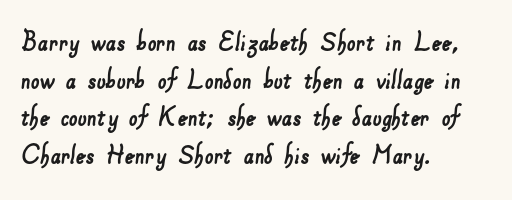
These lines are set flush left with a ragged right edge. The passage shown is typeset with a sans-serif family. The letterforms sit shoulder to shoulder at normal distance. Think of a printed novel: that variable character pitch is what you see here. The passage shown is not underscored anywhere.
